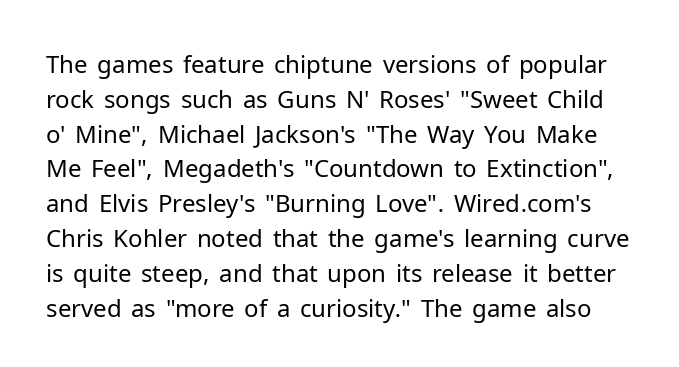
Every character sits straight up, as roman type does. The passage shown is not underscored anywhere. Reading down the column, the eye jumps a familiar distance to each next line. The face looks like a standard text weight, possibly lighter. Glyph-to-glyph distance matches everyday printed text.
